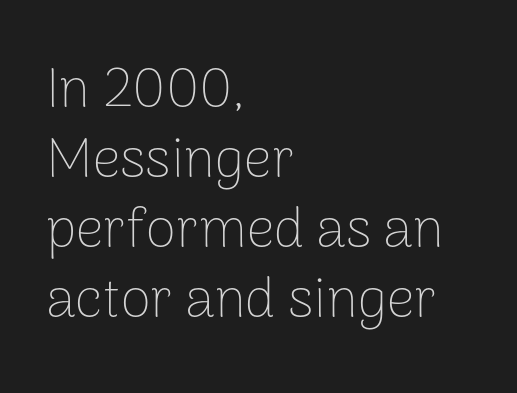
{"serif": "no", "italic": "no", "bold": "no", "weight": "thin", "width": "normal", "stroke_contrast": "low", "x_height": "medium", "monospaced": "no", "underline": "no", "align": "left", "line_spacing": "normal", "line_spacing_ratio": 1.27, "letter_spacing": "normal", "letter_spacing_em": 0.0, "glyph_px": 55}
